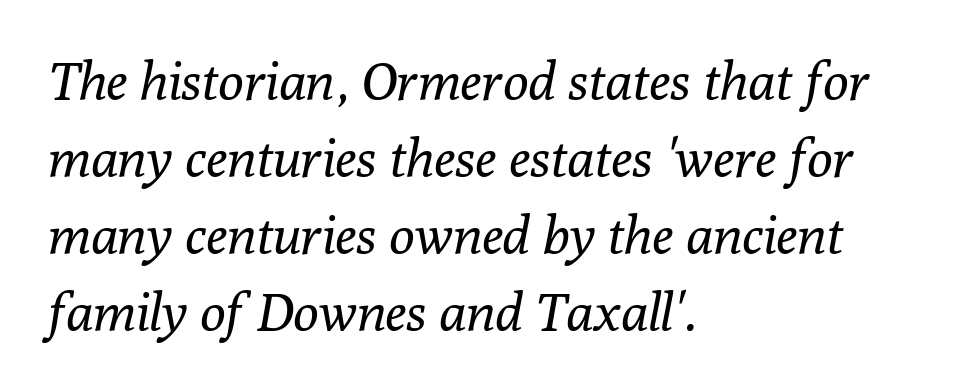
Q: Is the text bold? A: No.
Q: Is the text italic (slanted)? A: Yes, it leans right by about 10 degrees.
Q: Is the typeface a serif or a sans-serif typeface? A: Serif.
Q: Is the text underlined? A: No.
Q: How is the paragraph aligned? A: Left-aligned.
Q: Is the spacing between letters normal or unusually wide? A: Normal.
Q: Is the spacing between lines tight, normal or loose? A: Normal.
Q: Width (condensed, normal, or wide)? A: Normal.
Q: Stroke contrast? A: Low.
Q: x-height? A: Medium.
Q: Monospaced? A: No.
